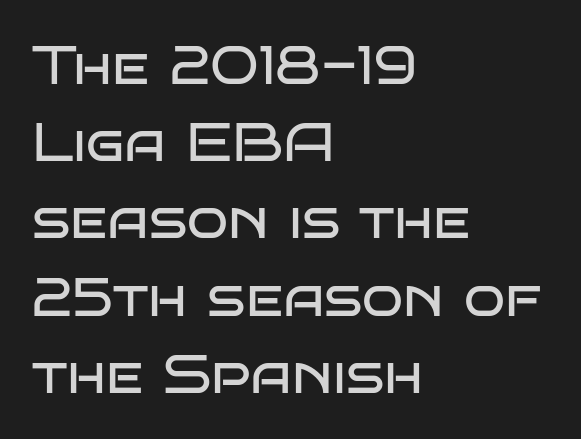
{"serif": "no", "italic": "no", "bold": "no", "weight": "regular", "width": "wide", "stroke_contrast": "low", "x_height": "large", "monospaced": "no", "underline": "no", "align": "left", "line_spacing": "normal", "line_spacing_ratio": 1.43, "letter_spacing": "normal", "letter_spacing_em": 0.0, "glyph_px": 54}
